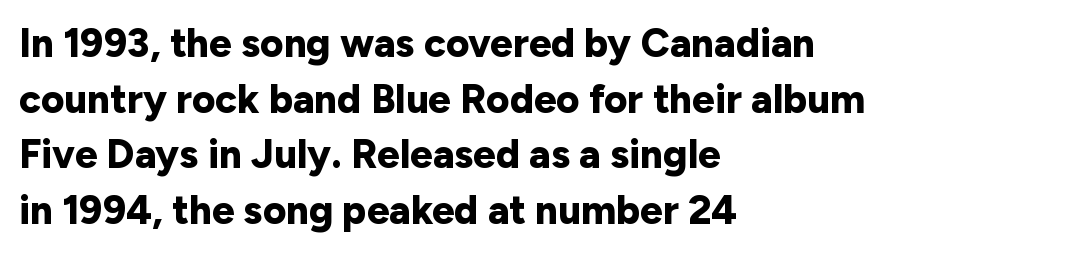
{"serif": "no", "italic": "no", "bold": "yes", "weight": "bold", "width": "normal", "stroke_contrast": "low", "x_height": "medium", "monospaced": "no", "underline": "no", "align": "left", "line_spacing": "normal", "line_spacing_ratio": 1.39, "letter_spacing": "normal", "letter_spacing_em": 0.0, "glyph_px": 40}
